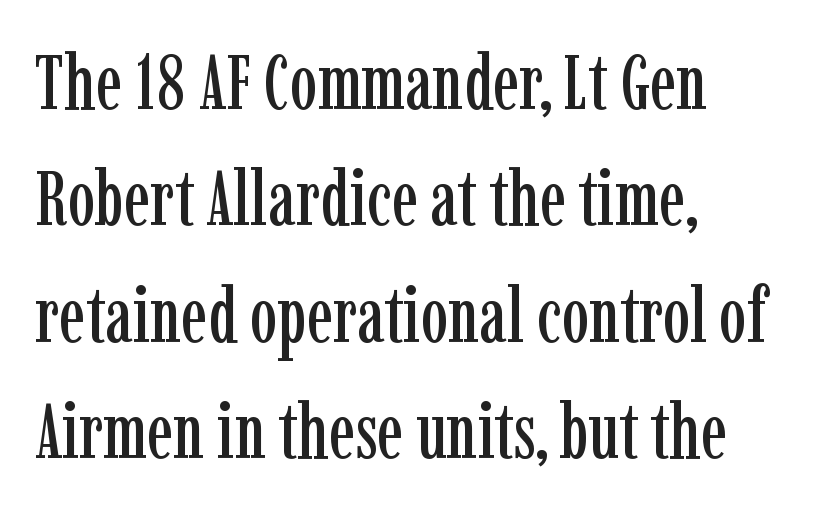
The image shows 77 px condensed serif type, upright; set left-aligned, normal line spacing (1.51x), normal letter spacing, not underlined; low stroke contrast and a medium x-height.
